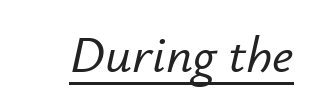
{"italic": "yes", "lean": "right", "slant_degrees": 12, "width": "normal", "stroke_contrast": "low", "x_height": "small", "monospaced": "no", "underline": "yes", "letter_spacing": "normal", "letter_spacing_em": 0.0, "glyph_px": 52}
